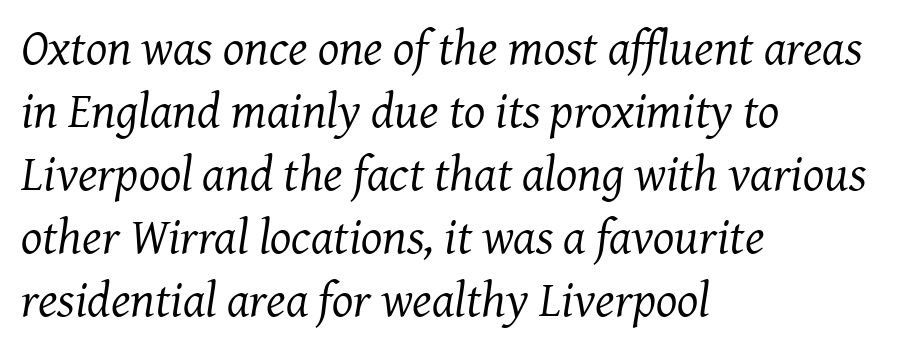
{"serif": "yes", "italic": "yes", "lean": "right", "slant_degrees": 7, "bold": "no", "weight": "regular", "width": "normal", "stroke_contrast": "medium", "x_height": "medium", "monospaced": "no", "underline": "no", "align": "left", "line_spacing": "normal", "line_spacing_ratio": 1.26, "letter_spacing": "normal", "letter_spacing_em": 0.0, "glyph_px": 50}
